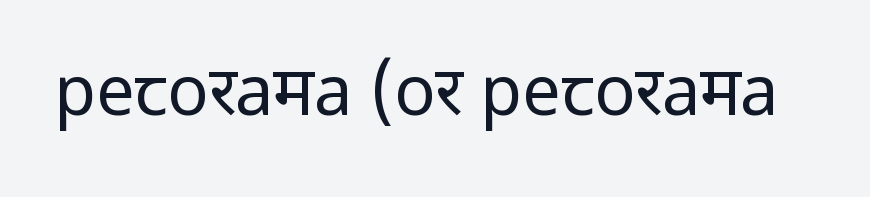
Q: Is the text bold? A: No.
Q: Is the text italic (slanted)? A: No, it is upright.
Q: Is the typeface a serif or a sans-serif typeface? A: Sans-serif.
Q: Is the text underlined? A: No.
Q: Is the spacing between letters normal or unusually wide? A: Normal.
Q: Width (condensed, normal, or wide)? A: Normal.
Q: Stroke contrast? A: Low.
Q: x-height? A: Medium.
Q: Monospaced? A: No.
